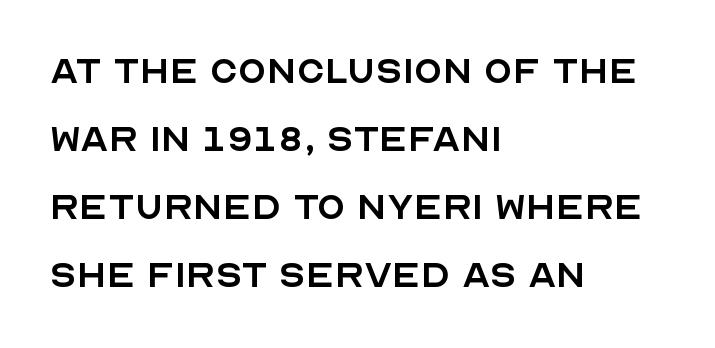
The image shows 46 px regular-weight sans-serif type, upright; set left-aligned, normal line spacing (1.48x), normal letter spacing, not underlined; a large x-height.
